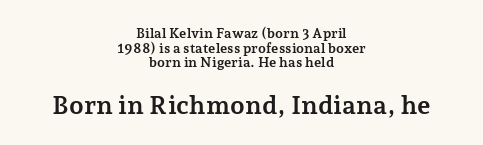
{"italic": "no", "bold": "yes", "underline": "no", "align": "center", "line_spacing": "tight", "line_spacing_ratio": 1.05, "letter_spacing": "normal", "letter_spacing_em": 0.0, "larger_block": "second", "size_ratio": 1.86, "glyph_px": 26}
